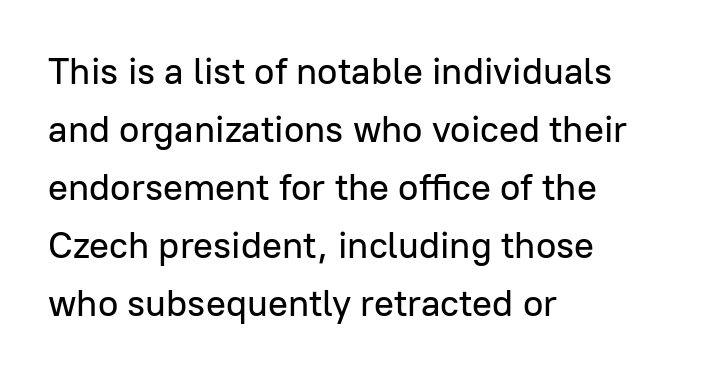
Students, observe: this is what conventionally led text looks like. Regarding serifs, this sample does without them. Each line starts at the same left margin while the right side varies. Just letters on the line, the space beneath them empty.
